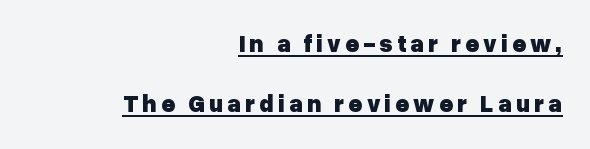
{"italic": "no", "bold": "yes", "underline": "yes", "align": "right", "line_spacing": "loose", "line_spacing_ratio": 2.5, "glyph_px": 24}
